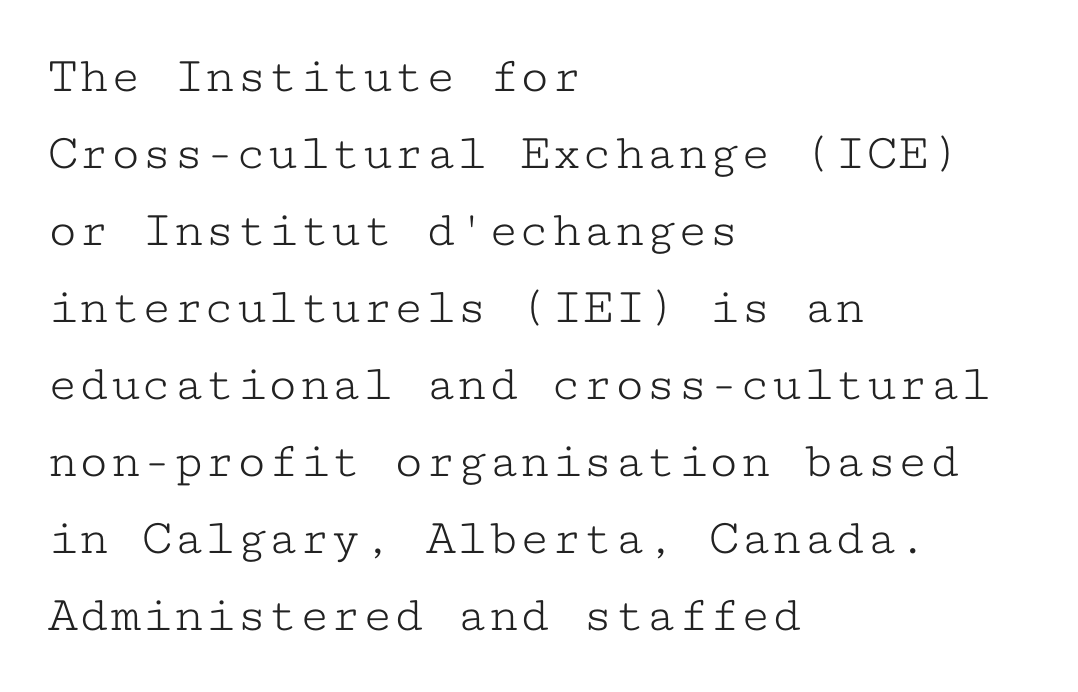
{"serif": "yes", "italic": "no", "bold": "no", "weight": "light", "width": "wide", "stroke_contrast": "low", "x_height": "medium", "monospaced": "yes", "underline": "no", "align": "left", "line_spacing": "normal", "line_spacing_ratio": 1.48, "letter_spacing": "normal", "letter_spacing_em": 0.0, "glyph_px": 52}
